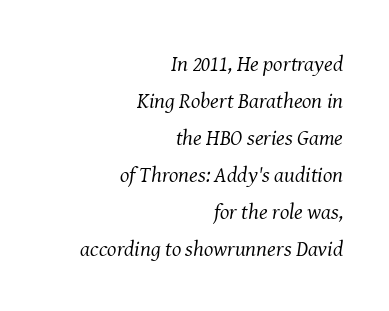
Q: Is the text bold? A: No.
Q: Is the text italic (slanted)? A: Yes, it leans right by about 8 degrees.
Q: Is the text underlined? A: No.
Q: How is the paragraph aligned? A: Right-aligned.
Q: Is the spacing between letters normal or unusually wide? A: Normal.
Q: Is the spacing between lines tight, normal or loose? A: Normal.
